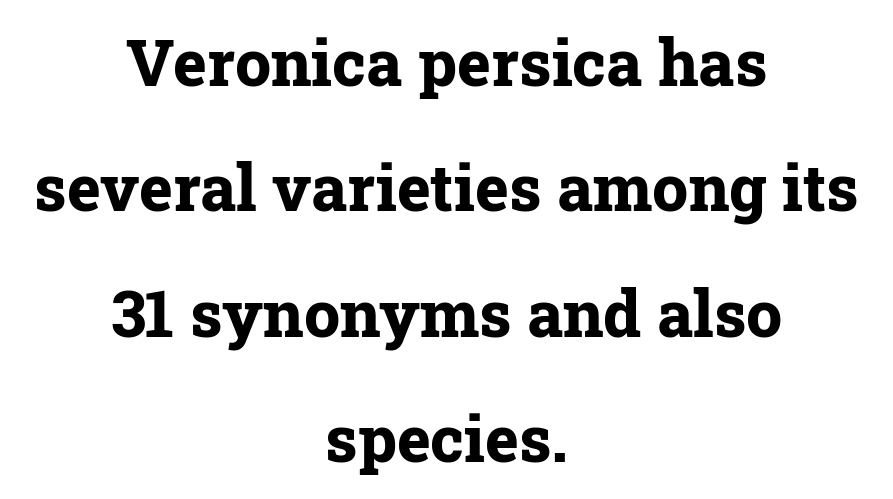
Compared with typical paragraphs, the rows here are farther apart. The specimen omits any rule beneath the text block's lines. No italicization has been applied; the sample stays upright. The rag falls on both sides of this text block equally.
